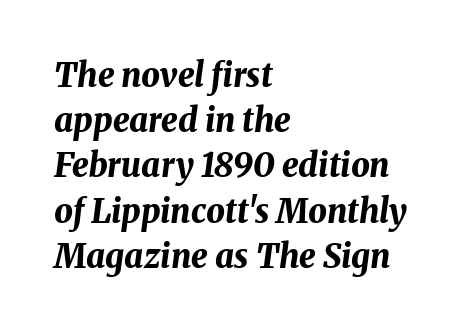
Alignment: flush left. As a designer I'd log this as weight 700, bold. Decoration check: the copy has no underline. Proportional: the letters do not fall into vertical columns.
